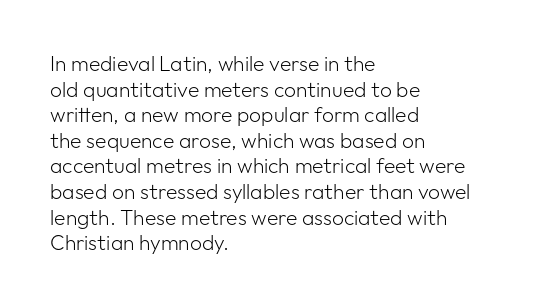
Does extra space separate the letters? No, they use regular spacing. The passage is arranged the way most books set body copy — flush left. The area under the type is left untouched. The face looks like a standard text weight, possibly lighter. Notice how the stems are strictly vertical — no italics here.
